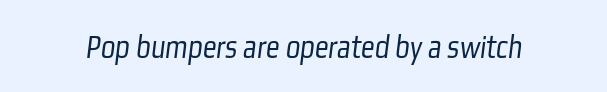
Spacing verdict: proportional, widths tailored to each character. Underline: absent. The letters sit at their default tracking, neither squeezed nor spread. Letters have the restrained weight of plain body copy at most.
